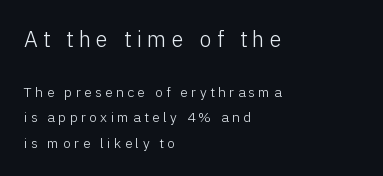
Q: Is the text bold? A: No.
Q: Is the text italic (slanted)? A: No, it is upright.
Q: Is the text underlined? A: No.
Q: How is the paragraph aligned? A: Left-aligned.
Q: Is the spacing between letters normal or unusually wide? A: Unusually wide.
Q: Which block of text is set in a larger size, the first (top) or the second (bottom)? A: The first (top) one.
